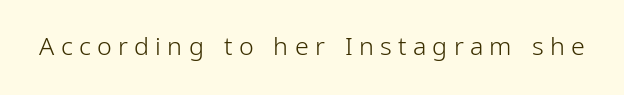
{"italic": "no", "bold": "no", "underline": "no", "letter_spacing": "wide", "letter_spacing_em": 0.25, "glyph_px": 25}
